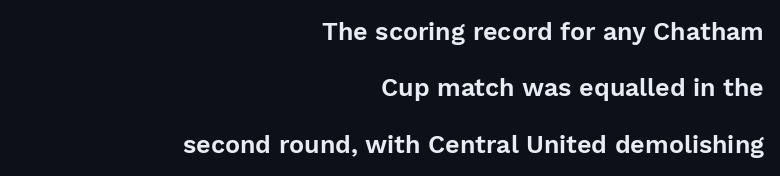
{"italic": "no", "underline": "no", "align": "right", "line_spacing": "loose", "line_spacing_ratio": 2.26, "letter_spacing": "normal", "letter_spacing_em": 0.0, "glyph_px": 25}
